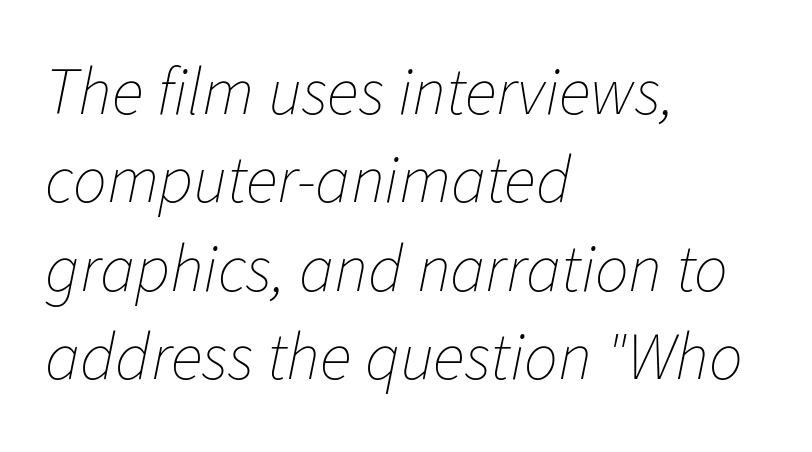
The text carries the slant typical of an italic or oblique font. Honestly, the row spacing looks completely unremarkable. A light-to-regular cut is what we see here. Observe the ordinary spacing: letters are neighbours, not strangers.
